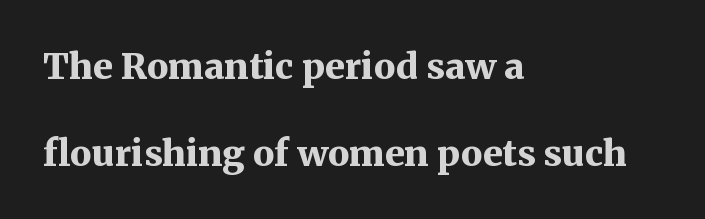
{"serif": "yes", "italic": "no", "bold": "yes", "weight": "bold", "width": "normal", "stroke_contrast": "medium", "x_height": "medium", "monospaced": "no", "underline": "no", "align": "left", "line_spacing": "loose", "line_spacing_ratio": 2.41, "letter_spacing": "normal", "letter_spacing_em": 0.0, "glyph_px": 36}
